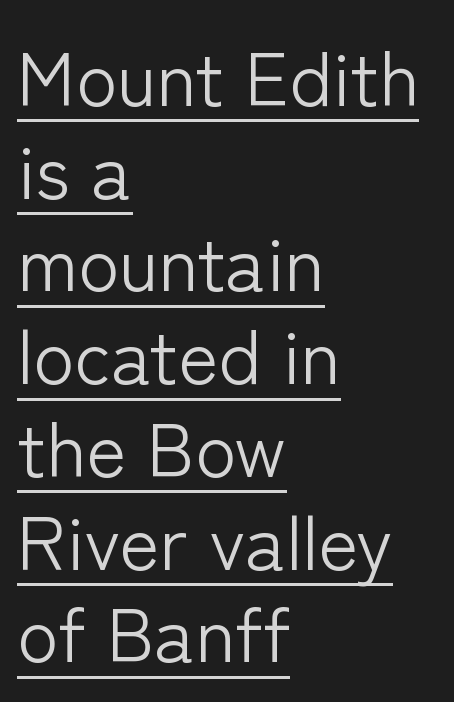
Default kerning and tracking; the words read as compact shapes. The rendering uses natural spacing where letterforms have individual widths. Quick note: not italic, upright. Compared with undecorated copy, this sample adds a rule below the words. Every row of glyphs begins at an identical x-position on the left. Each stroke keeps to a modest, everyday thickness or less.
